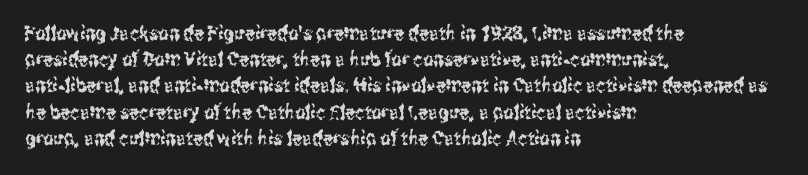
Rows of type keep a routine distance in the vertical direction. Designer's note — italics off, roman on. These lines stack with their left ends in a neat column. You could call the tracking neutral — neither tight nor loose. Each row of text sits above clean, open space.
